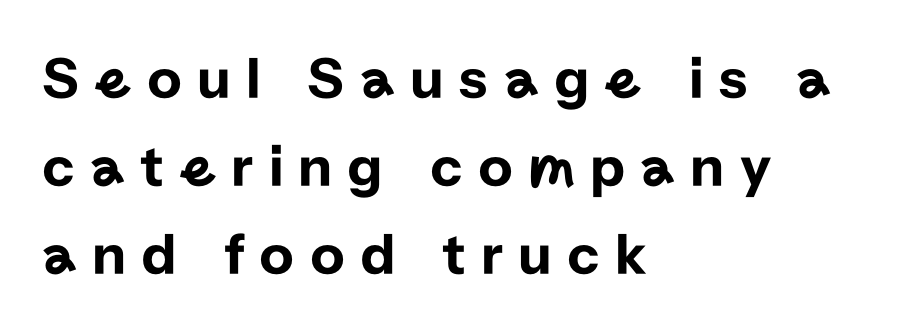
The typeface chosen for these lines omits serifs. This block has exactly the height ordinary leading produces. Observe the wide spacing: letters keep a clear distance from each other. The type sits square on the baseline with zero lean. Nobody drew a line under any word here.
